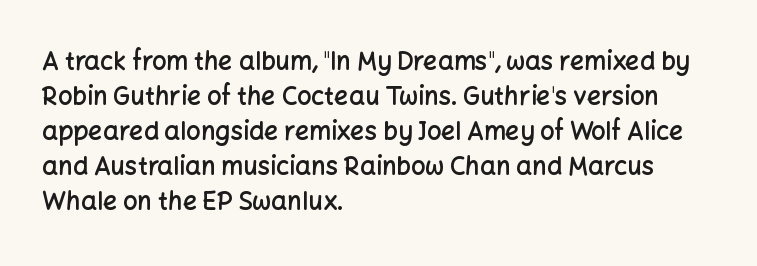
Notice how the passage keeps a crisp vertical edge on the left only. Ordinary non-slanted type is in use. Strokes here are thickened, but only to semibold level. Vertical spacing — default. The glyphs are unaccompanied by any horizontal stroke below them.
